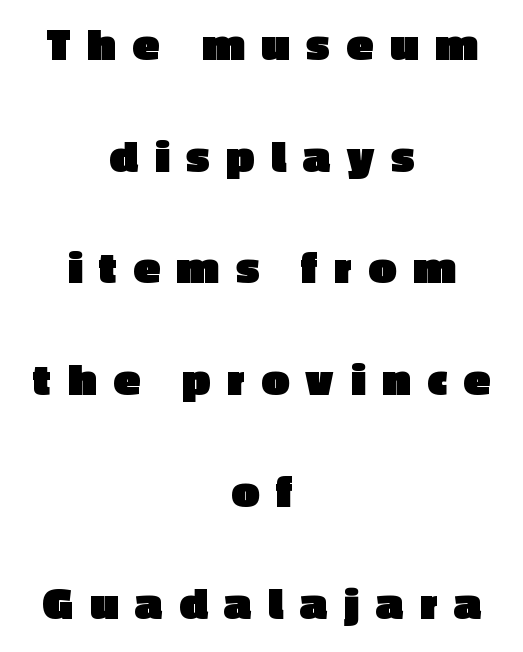
{"serif": "no", "italic": "no", "bold": "yes", "weight": "heavy", "width": "normal", "x_height": "medium", "monospaced": "no", "underline": "no", "align": "center", "line_spacing": "loose", "line_spacing_ratio": 2.28, "letter_spacing": "wide", "letter_spacing_em": 0.35, "glyph_px": 49}
